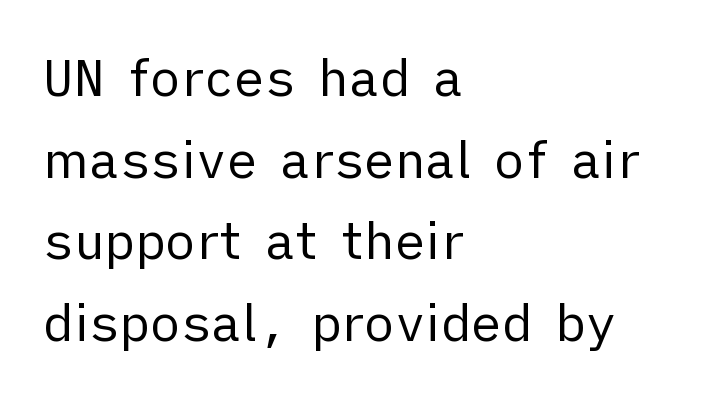
There is no visible air inserted between adjacent glyphs. Think of a printed novel: that variable character pitch is what you see here. No letter is thick-stroked: the sample isn't bold. Nothing sits at the stroke ends, so this counts as sans-serif. The letters stand upright; this is a roman face.
